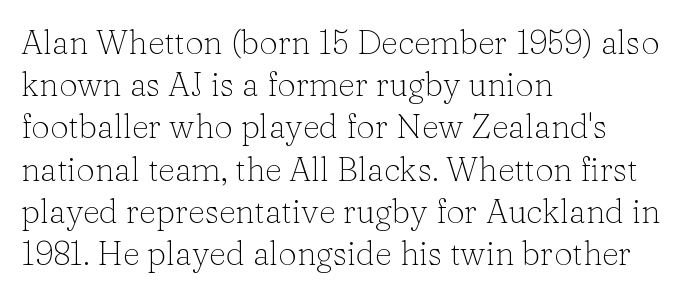
Q: Is the text bold? A: No.
Q: Is the text italic (slanted)? A: No, it is upright.
Q: Is the typeface a serif or a sans-serif typeface? A: Serif.
Q: Is the text underlined? A: No.
Q: How is the paragraph aligned? A: Left-aligned.
Q: Is the spacing between letters normal or unusually wide? A: Normal.
Q: Is the spacing between lines tight, normal or loose? A: Normal.
Q: Width (condensed, normal, or wide)? A: Normal.
Q: Stroke contrast? A: Low.
Q: x-height? A: Medium.
Q: Monospaced? A: No.
